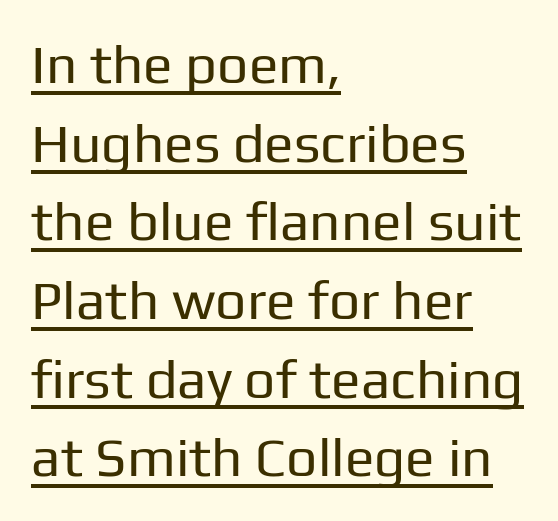
The block of text has a typical density, with ordinary space between rows. Observe the absence of serifs on each vertical stroke in this sample. Tracking here is standard; glyphs follow each other at the usual distance. The rag falls on the right side of this text block.
